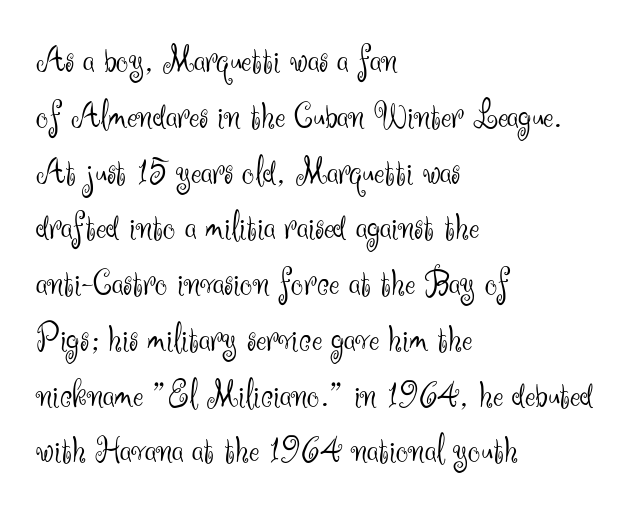
Q: Is the text bold? A: No.
Q: Is the text italic (slanted)? A: No, it is upright.
Q: Is the typeface a serif or a sans-serif typeface? A: Sans-serif.
Q: Is the text underlined? A: No.
Q: How is the paragraph aligned? A: Left-aligned.
Q: Is the spacing between letters normal or unusually wide? A: Normal.
Q: Is the spacing between lines tight, normal or loose? A: Normal.
Q: Width (condensed, normal, or wide)? A: Normal.
Q: Stroke contrast? A: Medium.
Q: x-height? A: Small.
Q: Monospaced? A: No.
